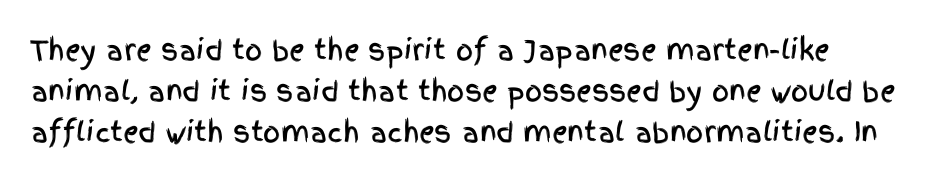
Q: Is the text italic (slanted)? A: No, it is upright.
Q: Is the text underlined? A: No.
Q: Is the spacing between letters normal or unusually wide? A: Normal.
Q: Is the spacing between lines tight, normal or loose? A: Normal.
